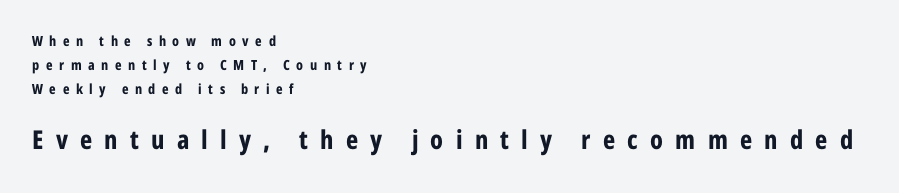
The image shows 26 px bold type, upright; set left-aligned, normal line spacing (1.7x), unusually wide letter spacing (+0.47 em), not underlined; the second (bottom) block is 1.86x larger.
